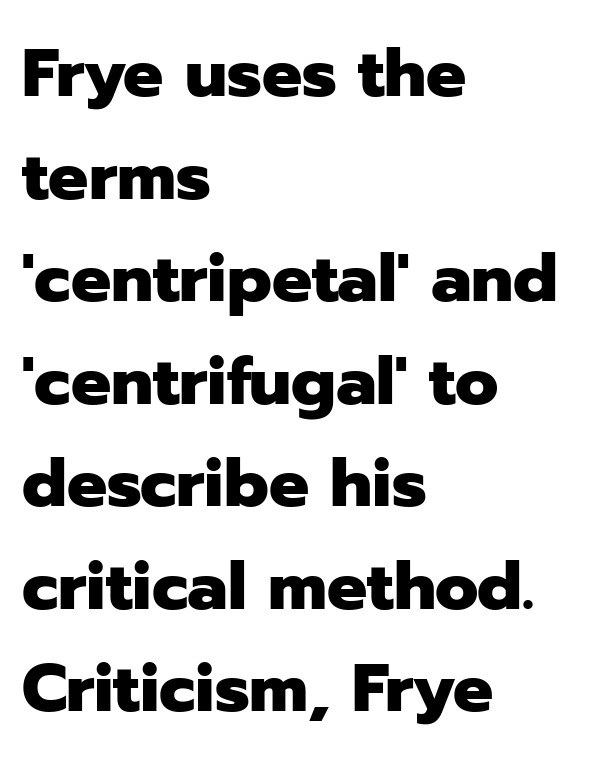
{"serif": "no", "italic": "no", "bold": "yes", "weight": "heavy", "width": "normal", "stroke_contrast": "low", "x_height": "medium", "monospaced": "no", "underline": "no", "align": "left", "line_spacing": "normal", "line_spacing_ratio": 1.53, "letter_spacing": "normal", "letter_spacing_em": 0.0, "glyph_px": 67}
